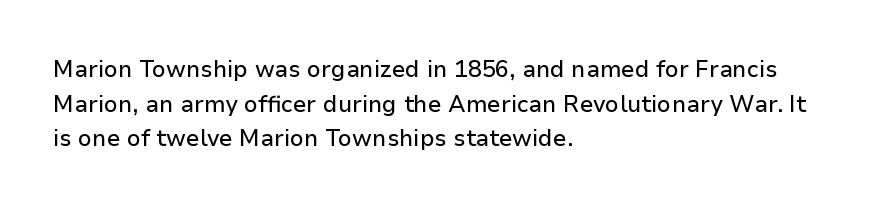
Q: Is the text italic (slanted)? A: No, it is upright.
Q: Is the text underlined? A: No.
Q: How is the paragraph aligned? A: Left-aligned.
Q: Is the spacing between letters normal or unusually wide? A: Normal.
Q: Is the spacing between lines tight, normal or loose? A: Normal.
